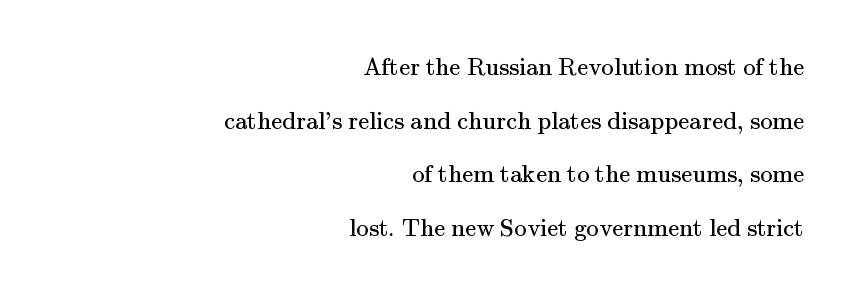
{"italic": "no", "bold": "no", "underline": "no", "align": "right", "line_spacing": "loose", "line_spacing_ratio": 2.15, "letter_spacing": "normal", "letter_spacing_em": 0.0, "glyph_px": 25}
